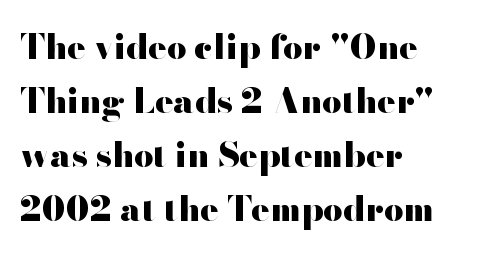
The letters stand upright; this is a roman face. Regarding leading, the lines here are spaced in the standard way. Looks like regular typesetting: each glyph gets only the width it needs. Notice how thick the strokes are: this is what a full bold looks like. Check where the strokes stop: nothing finishes them off — pure sans.
